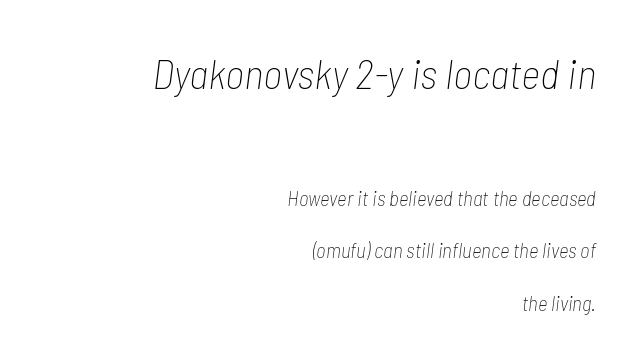
Q: Is the text bold? A: No.
Q: Is the text italic (slanted)? A: Yes, it leans right by about 7 degrees.
Q: Is the text underlined? A: No.
Q: How is the paragraph aligned? A: Right-aligned.
Q: Is the spacing between letters normal or unusually wide? A: Normal.
Q: Is the spacing between lines tight, normal or loose? A: Loose.
Q: Which block of text is set in a larger size, the first (top) or the second (bottom)? A: The first (top) one.
Q: Width (condensed, normal, or wide)? A: Condensed.
Q: Stroke contrast? A: Low.
Q: x-height? A: Medium.
Q: Monospaced? A: No.
